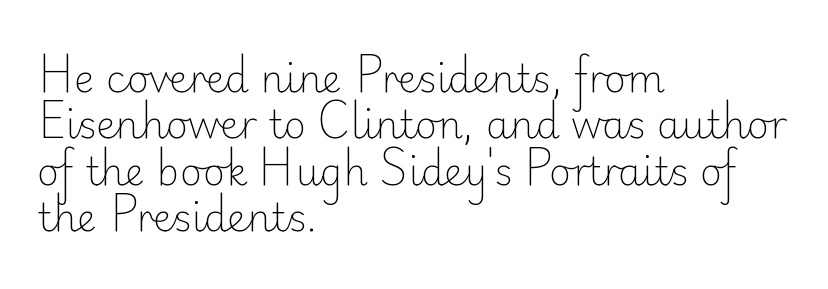
How are the letters spaced? Ordinarily, with no added tracking. Posture: straight, roman, zero tilt. The words here are not underlined. Examine the stroke ends and you'll find no serifs.
